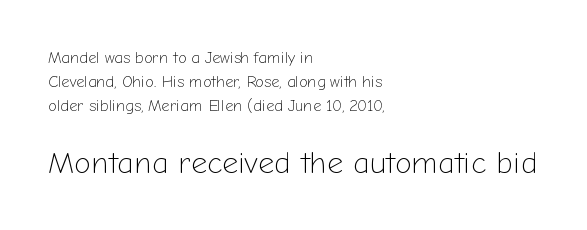
The line-height multiplier appears to be the usual default. Nope, no serifs anywhere on these letters. Any mark beneath the type? The region is blank. The line texture is even and compact thanks to regular tracking. Casual observation: everything's shoved over to the left. The typesetting does not lean heavy: it is not bold.
